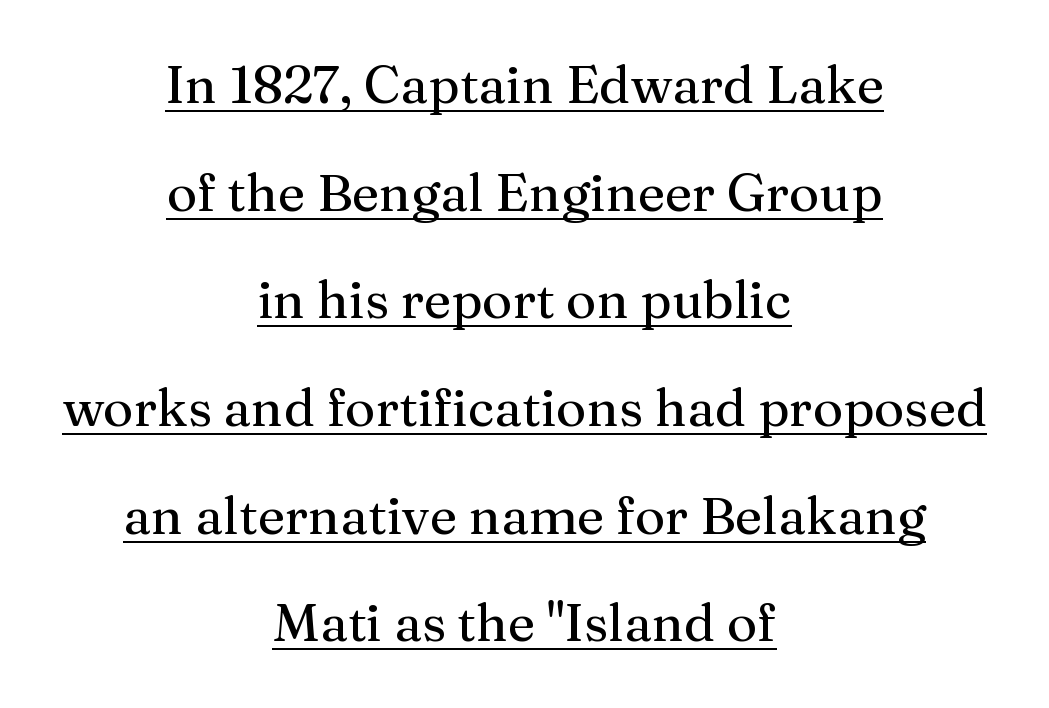
The image shows 52 px serif type, upright; set centered, loose line spacing (2.07x), normal letter spacing, underlined; medium stroke contrast and a medium x-height.
